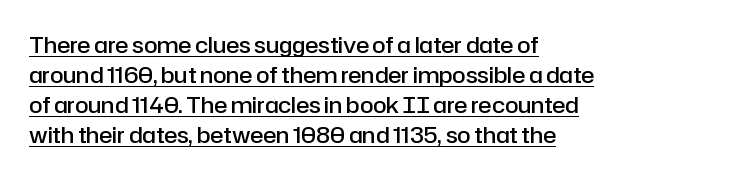
The image shows 22 px text type, upright; set left-aligned, normal line spacing (1.36x), normal letter spacing, underlined.
